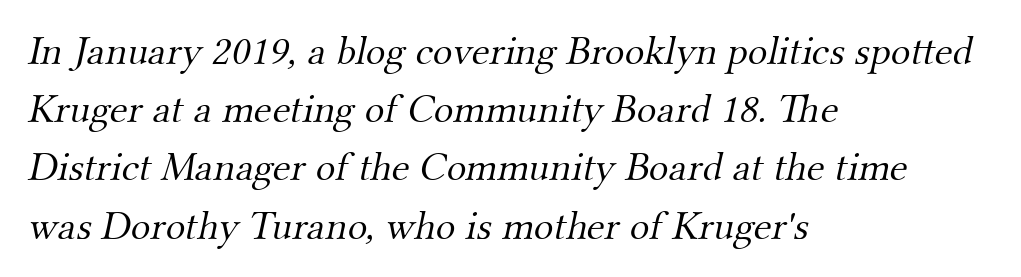
Q: Is the text bold? A: No.
Q: Is the typeface a serif or a sans-serif typeface? A: Serif.
Q: Is the text underlined? A: No.
Q: How is the paragraph aligned? A: Left-aligned.
Q: Is the spacing between letters normal or unusually wide? A: Normal.
Q: Is the spacing between lines tight, normal or loose? A: Normal.
Q: Width (condensed, normal, or wide)? A: Normal.
Q: Stroke contrast? A: Medium.
Q: x-height? A: Small.
Q: Monospaced? A: No.
